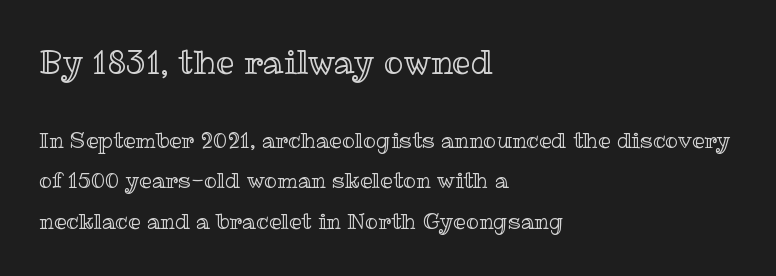
Q: Is the text italic (slanted)? A: No, it is upright.
Q: Is the text underlined? A: No.
Q: How is the paragraph aligned? A: Left-aligned.
Q: Is the spacing between letters normal or unusually wide? A: Normal.
Q: Which block of text is set in a larger size, the first (top) or the second (bottom)? A: The first (top) one.
Q: Width (condensed, normal, or wide)? A: Normal.
Q: x-height? A: Medium.
Q: Monospaced? A: No.
